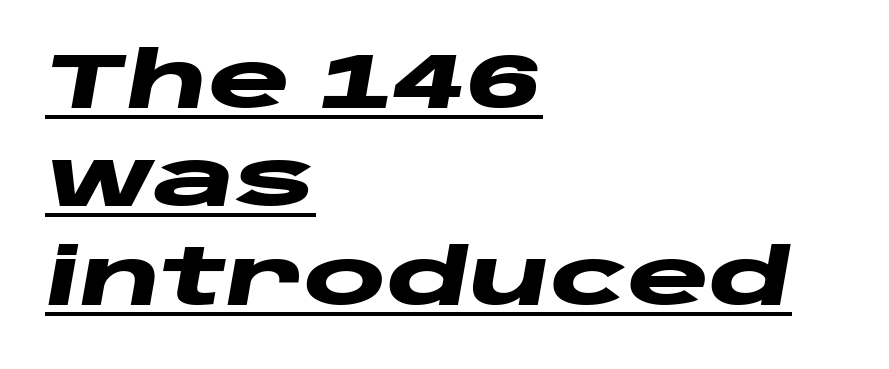
The glyphs look as if they've been sheared to an angle. Here the glyphs are tracked normally, forming tight word shapes. Compared with undecorated copy, this sample adds a rule below the words. The rendering uses natural spacing where letterforms have individual widths. One glance says typical: line gaps are just what's usual. Notice how thick the strokes are: this is what a full bold looks like.
